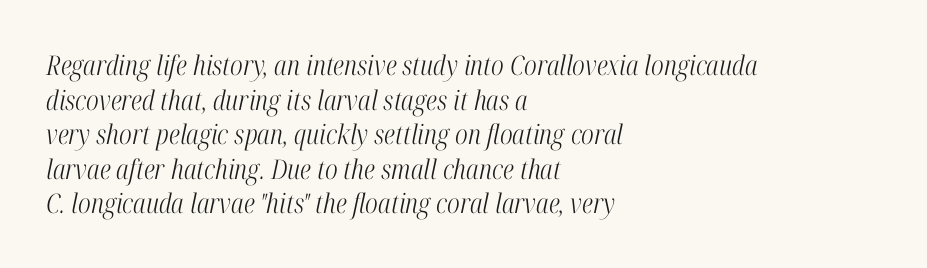
Q: Is the text bold? A: No.
Q: Is the text italic (slanted)? A: Yes, it leans right by about 12 degrees.
Q: Is the text underlined? A: No.
Q: How is the paragraph aligned? A: Left-aligned.
Q: Is the spacing between letters normal or unusually wide? A: Normal.
Q: Is the spacing between lines tight, normal or loose? A: Normal.
